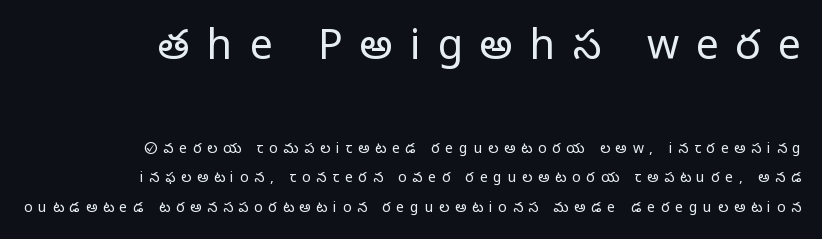
Does the leading feel generous? Absolutely, it's lavish. Tall strokes in this sample are plumb rather than angled. The characters are drawn with everyday or finer stroke widths. The passage is arranged like a letterhead date or caption credit — flush right. Font category for this specimen: sans-serif.
